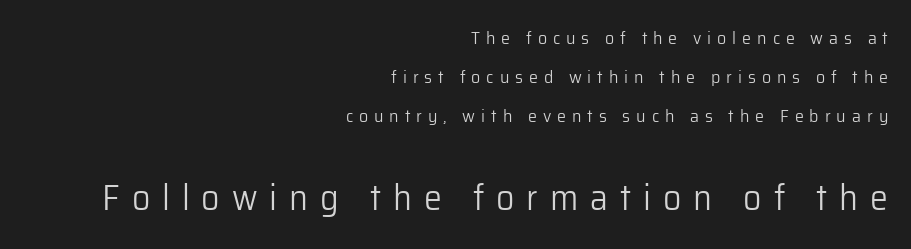
Q: Is the text bold? A: No.
Q: Is the text italic (slanted)? A: No, it is upright.
Q: Is the typeface a serif or a sans-serif typeface? A: Sans-serif.
Q: Is the text underlined? A: No.
Q: How is the paragraph aligned? A: Right-aligned.
Q: Is the spacing between letters normal or unusually wide? A: Unusually wide.
Q: Is the spacing between lines tight, normal or loose? A: Loose.
Q: Which block of text is set in a larger size, the first (top) or the second (bottom)? A: The second (bottom) one.
Q: Width (condensed, normal, or wide)? A: Normal.
Q: Stroke contrast? A: Low.
Q: x-height? A: Medium.
Q: Monospaced? A: No.
